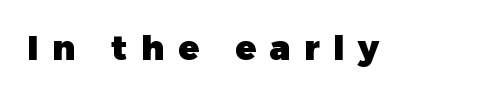
Q: Is the text bold? A: Yes.
Q: Is the text italic (slanted)? A: No, it is upright.
Q: Is the typeface a serif or a sans-serif typeface? A: Sans-serif.
Q: Is the text underlined? A: No.
Q: Is the spacing between letters normal or unusually wide? A: Unusually wide.
Q: Width (condensed, normal, or wide)? A: Normal.
Q: Stroke contrast? A: Low.
Q: x-height? A: Medium.
Q: Monospaced? A: No.
